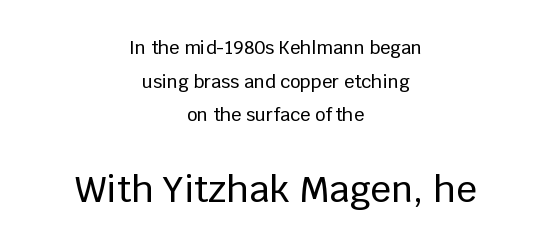
{"serif": "no", "italic": "no", "width": "normal", "stroke_contrast": "low", "x_height": "large", "monospaced": "no", "underline": "no", "align": "center", "line_spacing_ratio": 1.87, "letter_spacing": "normal", "letter_spacing_em": 0.0, "larger_block": "second", "size_ratio": 2.0, "glyph_px": 36}
